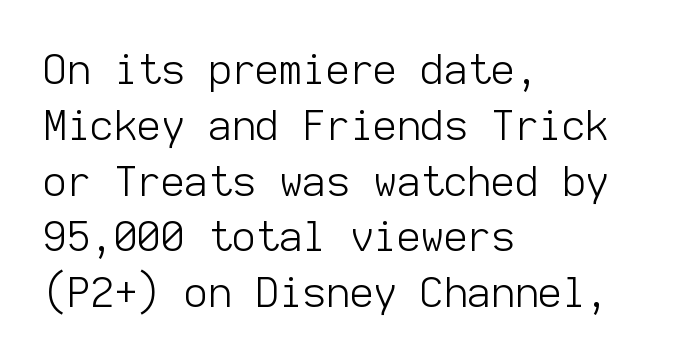
{"serif": "no", "italic": "no", "bold": "no", "weight": "light", "width": "normal", "stroke_contrast": "low", "x_height": "medium", "monospaced": "yes", "underline": "no", "align": "left", "line_spacing": "normal", "line_spacing_ratio": 1.36, "letter_spacing": "normal", "letter_spacing_em": 0.0, "glyph_px": 41}
